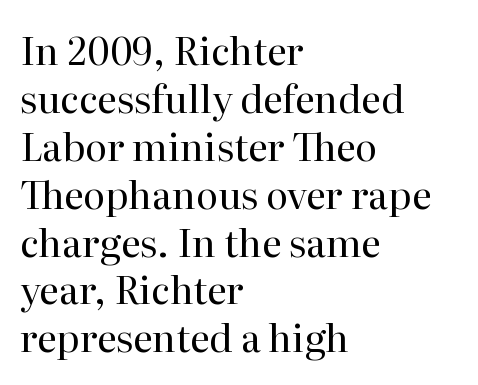
Bold? No — there's no thickening of the strokes. Successive baselines arrive at the customary interval. The rag falls on the right side of this text block. Posture: vertical.
